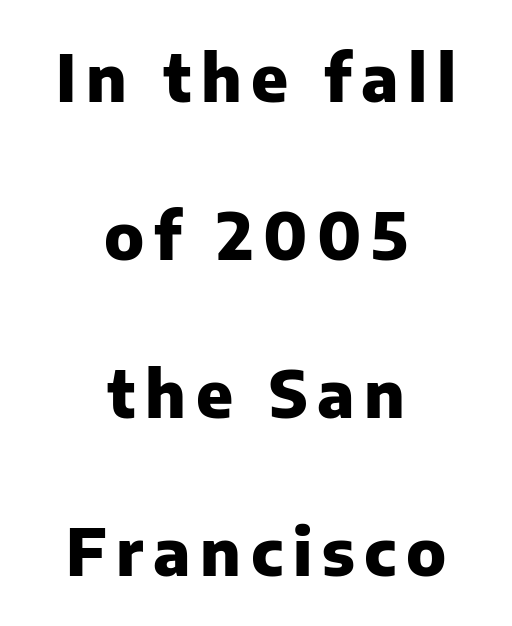
{"serif": "no", "italic": "no", "bold": "yes", "weight": "heavy", "width": "normal", "stroke_contrast": "low", "x_height": "medium", "monospaced": "no", "underline": "no", "align": "center", "line_spacing": "loose", "line_spacing_ratio": 2.43, "glyph_px": 65}
